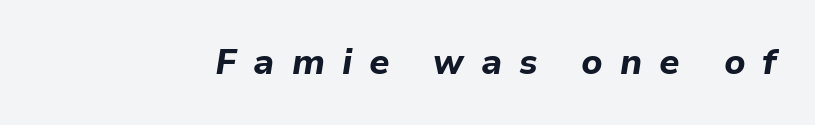
The rendering uses a bold face; every stroke is thick and dark. This is oblique type, the kind used for emphasis or titles. Proportional: the letters do not fall into vertical columns. These lines have a slow, spaced-out rhythm from letter to letter. Lines of text with bare space underneath.
